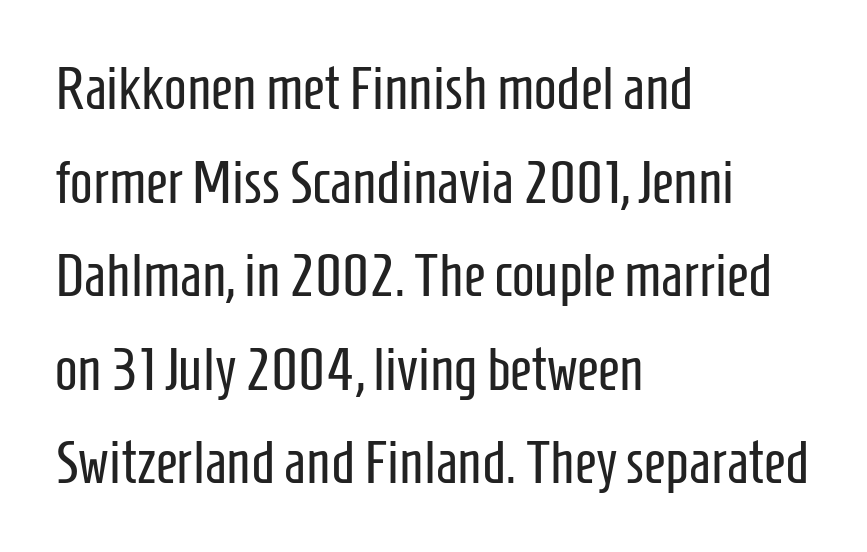
The image shows 60 px regular-weight, condensed sans-serif type, upright; set left-aligned, normal line spacing (1.56x), normal letter spacing, not underlined; low stroke contrast and a medium x-height.
